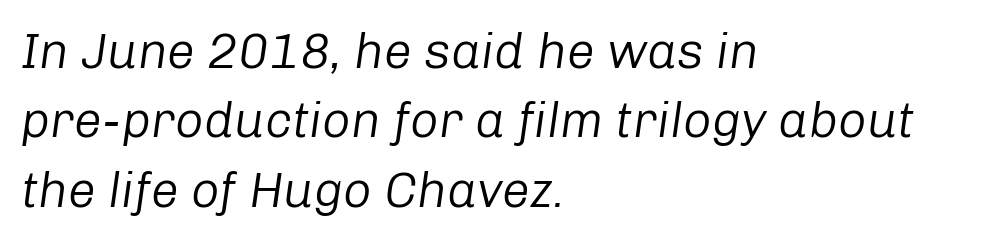
The image shows 50 px regular-weight type, italic (leaning right); set left-aligned, normal line spacing (1.39x), normal letter spacing, not underlined; low stroke contrast and a medium x-height.
